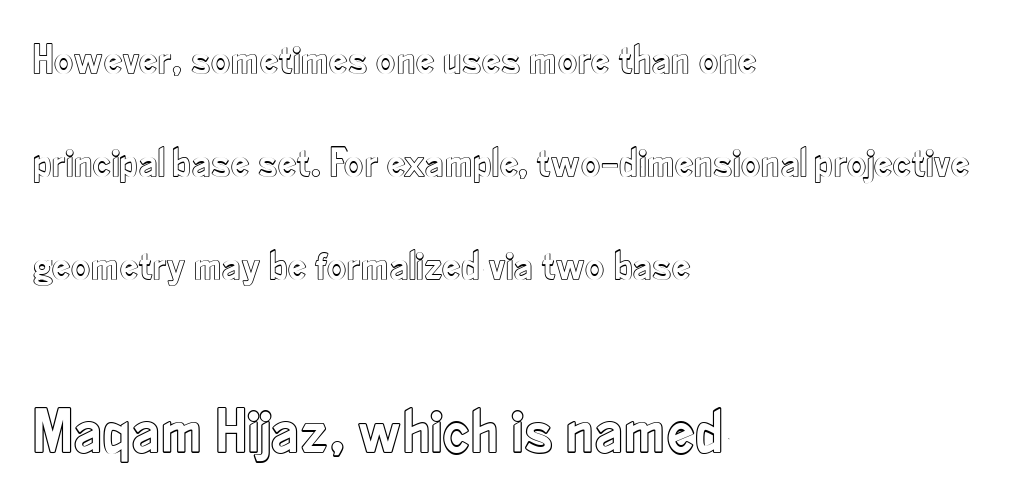
The image shows 63 px condensed type, upright; set left-aligned, loose line spacing (2.45x), normal letter spacing, not underlined; the second (bottom) block is 1.5x larger; a small x-height.
